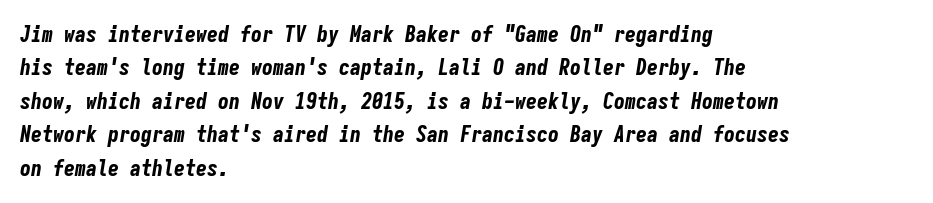
{"italic": "yes", "lean": "right", "slant_degrees": 9, "bold": "yes", "underline": "no", "align": "left", "line_spacing": "normal", "line_spacing_ratio": 1.52, "letter_spacing": "normal", "letter_spacing_em": 0.0, "glyph_px": 22}
